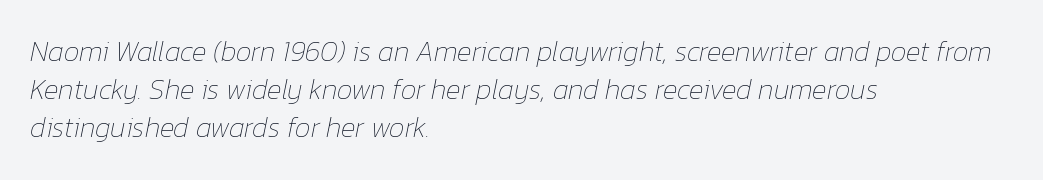
These lines are rendered in a variable-pitch font. Quick note: italic. Has an underline been added? It has not. The weight tops out at a normal text grade. Is there much room between lines? A standard amount, neither cramped nor airy.
